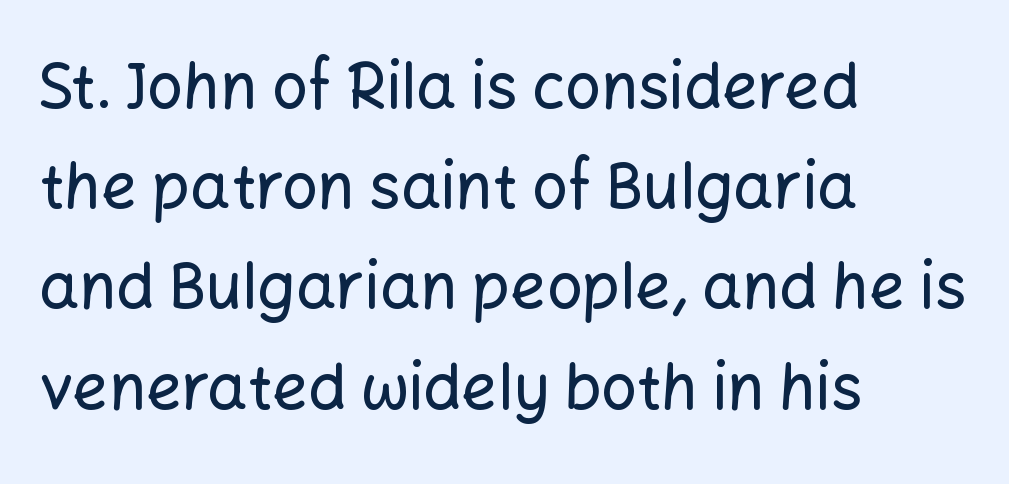
{"serif": "no", "italic": "no", "width": "normal", "stroke_contrast": "low", "x_height": "medium", "monospaced": "no", "underline": "no", "align": "left", "line_spacing": "normal", "line_spacing_ratio": 1.59, "letter_spacing": "normal", "letter_spacing_em": 0.0, "glyph_px": 63}
